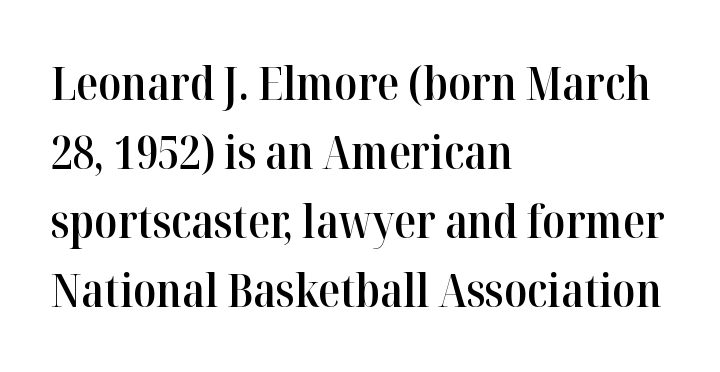
{"serif": "yes", "italic": "no", "bold": "semi", "weight": "semibold", "width": "normal", "stroke_contrast": "high", "x_height": "medium", "monospaced": "no", "underline": "no", "align": "left", "line_spacing": "normal", "line_spacing_ratio": 1.53, "letter_spacing": "normal", "letter_spacing_em": 0.0, "glyph_px": 45}
